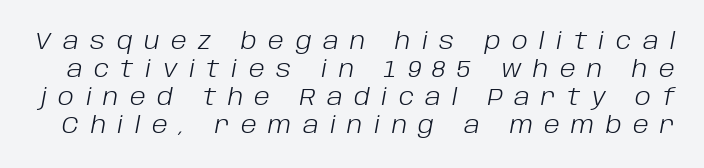
Q: Is the text bold? A: No.
Q: Is the text italic (slanted)? A: Yes, it leans right by about 10 degrees.
Q: Is the text underlined? A: No.
Q: Is the spacing between letters normal or unusually wide? A: Unusually wide.
